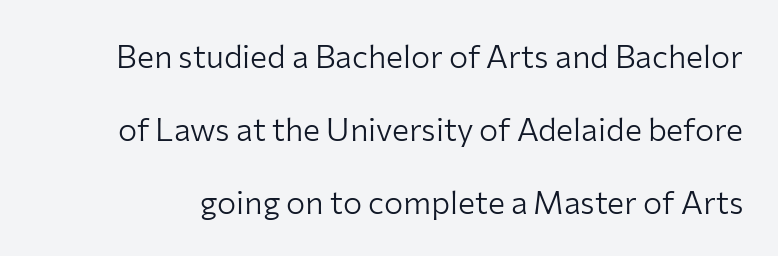
If you drew a line through each stem, it would be perfectly vertical. This is sans-serif lettering, the kind often seen on screens and signage. Is there much room between lines? Yes — plenty of vertical air separates them. Has an underline been added? It has not. Think of a printed novel: that variable character pitch is what you see here.
